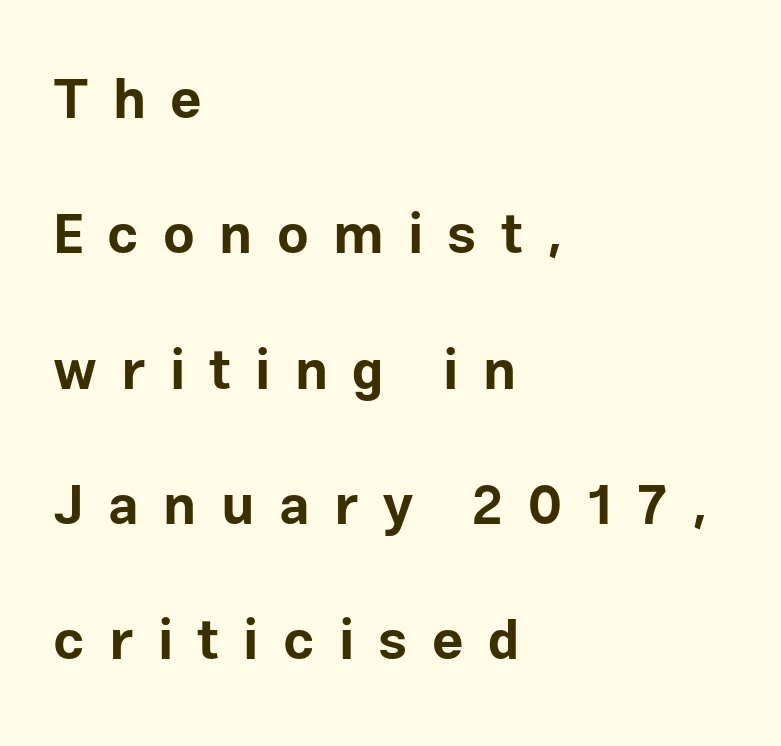
Words appear elongated and porous because spacing is wide. Each letter keeps its own natural width here, so spacing adapts to shape. Nothing sits at the stroke ends, so this counts as sans-serif. Does the lettering tilt? It doesn't — this is upright. Line starts are locked; line ends wander.
